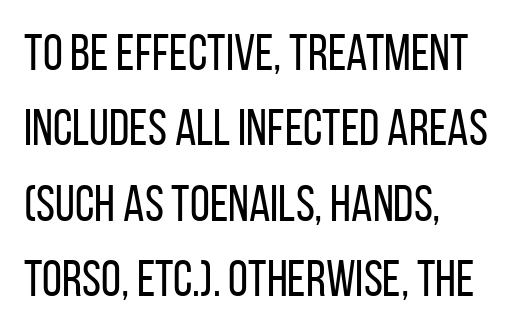
The image shows 51 px regular-weight, condensed sans-serif type, upright; set left-aligned, normal line spacing (1.48x), normal letter spacing, not underlined; low stroke contrast and a large x-height.
